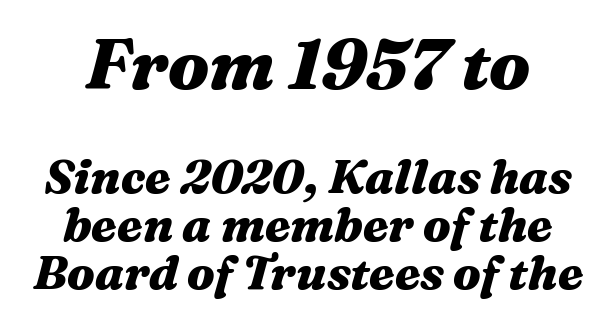
Q: Is the text bold? A: Yes.
Q: Is the text italic (slanted)? A: Yes, it leans right by about 16 degrees.
Q: Is the text underlined? A: No.
Q: Is the spacing between letters normal or unusually wide? A: Normal.
Q: Is the spacing between lines tight, normal or loose? A: Tight.
Q: Which block of text is set in a larger size, the first (top) or the second (bottom)? A: The first (top) one.
Q: Width (condensed, normal, or wide)? A: Wide.
Q: Stroke contrast? A: Medium.
Q: x-height? A: Medium.
Q: Monospaced? A: No.
